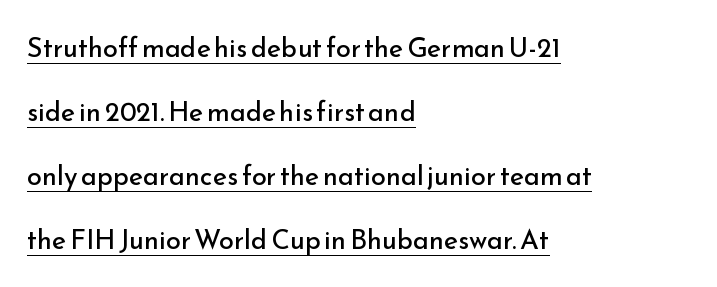
{"italic": "no", "bold": "no", "underline": "yes", "align": "left", "line_spacing": "loose", "line_spacing_ratio": 2.37, "letter_spacing": "normal", "letter_spacing_em": 0.0, "glyph_px": 27}
